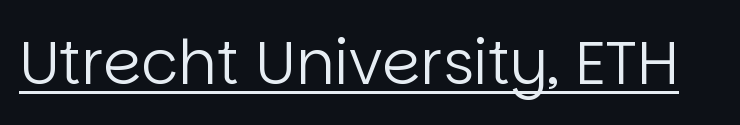
The image shows 61 px regular-weight sans-serif type, upright; set normal letter spacing, underlined; low stroke contrast and a large x-height.
